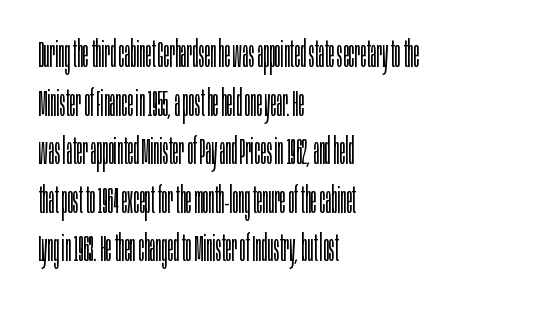
The image shows 36 px light, condensed sans-serif type, upright; set left-aligned, normal line spacing (1.35x), normal letter spacing, not underlined; low stroke contrast and a large x-height.
